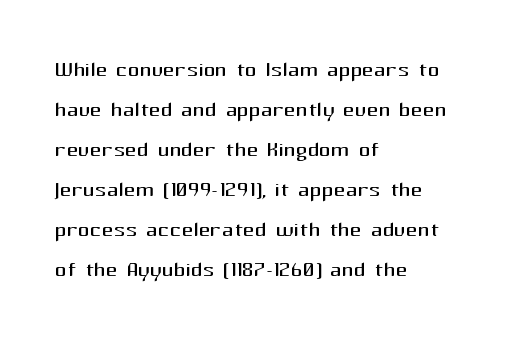
{"serif": "no", "italic": "no", "bold": "no", "weight": "regular", "width": "normal", "stroke_contrast": "medium", "x_height": "medium", "monospaced": "no", "underline": "no", "align": "left", "line_spacing": "normal", "line_spacing_ratio": 1.38, "letter_spacing": "normal", "letter_spacing_em": 0.0, "glyph_px": 29}
